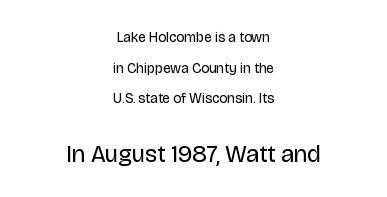
The image shows 24 px text type, upright; set centered, loose line spacing (2.18x), normal letter spacing, not underlined; the second (bottom) block is 1.71x larger.
